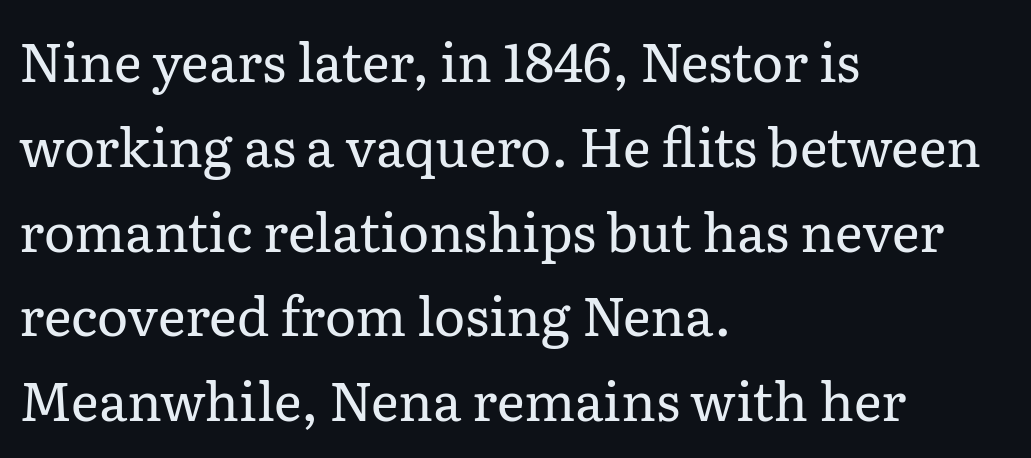
The image shows 53 px regular-weight serif type, upright; set left-aligned, normal line spacing (1.6x), normal letter spacing, not underlined; low stroke contrast and a medium x-height.
